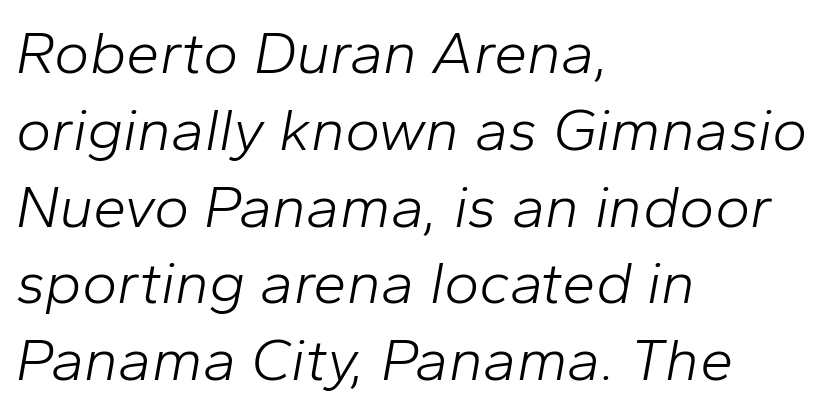
Posture: slanted. Is this a fixed-width face? No — the glyphs have proportional, varying widths. Underlining? Definitely not there. Reading down the column, the eye jumps a familiar distance to each next line. The gaps between neighbouring characters are ordinary and unremarkable. The weight tops out at a normal text grade.
